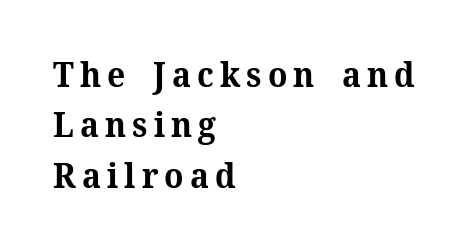
Q: Is the text bold? A: Yes.
Q: Is the text italic (slanted)? A: No, it is upright.
Q: Is the typeface a serif or a sans-serif typeface? A: Serif.
Q: Is the text underlined? A: No.
Q: How is the paragraph aligned? A: Left-aligned.
Q: Is the spacing between lines tight, normal or loose? A: Normal.
Q: Width (condensed, normal, or wide)? A: Normal.
Q: Stroke contrast? A: Medium.
Q: x-height? A: Medium.
Q: Monospaced? A: No.
